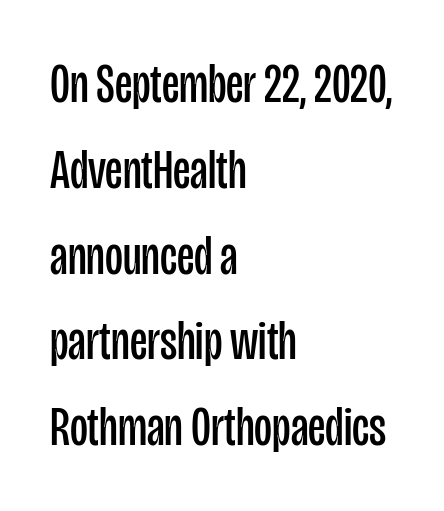
Q: Is the text bold? A: No.
Q: Is the text italic (slanted)? A: No, it is upright.
Q: Is the typeface a serif or a sans-serif typeface? A: Sans-serif.
Q: Is the text underlined? A: No.
Q: How is the paragraph aligned? A: Left-aligned.
Q: Is the spacing between letters normal or unusually wide? A: Normal.
Q: Is the spacing between lines tight, normal or loose? A: Normal.
Q: Width (condensed, normal, or wide)? A: Condensed.
Q: Stroke contrast? A: Low.
Q: x-height? A: Large.
Q: Monospaced? A: No.
